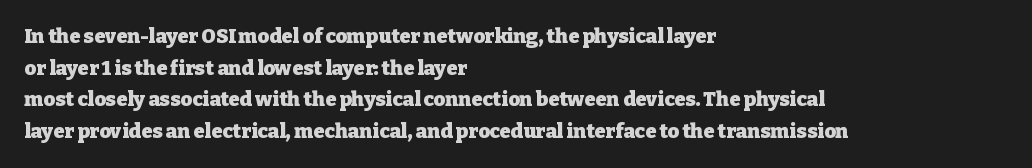
{"italic": "no", "bold": "yes", "underline": "no", "align": "left", "line_spacing": "normal", "line_spacing_ratio": 1.58, "letter_spacing": "normal", "letter_spacing_em": 0.0, "glyph_px": 20}
